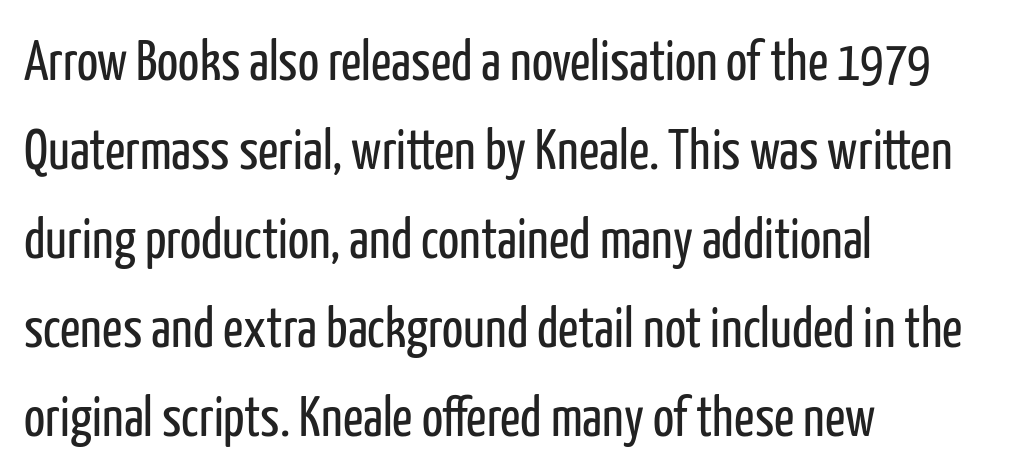
{"serif": "no", "italic": "no", "bold": "no", "weight": "regular", "width": "condensed", "stroke_contrast": "low", "x_height": "medium", "monospaced": "no", "underline": "no", "align": "left", "line_spacing": "normal", "line_spacing_ratio": 1.59, "letter_spacing": "normal", "letter_spacing_em": 0.0, "glyph_px": 56}
